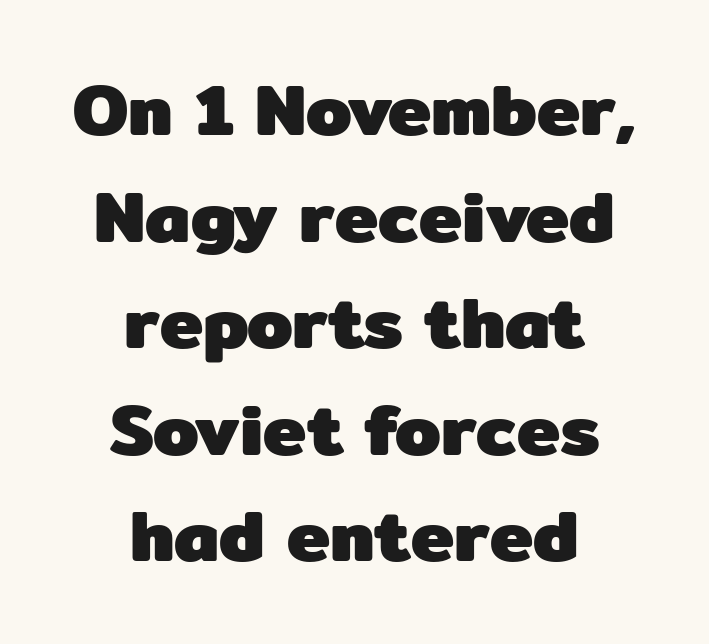
Q: Is the text bold? A: Yes.
Q: Is the text italic (slanted)? A: No, it is upright.
Q: Is the typeface a serif or a sans-serif typeface? A: Sans-serif.
Q: Is the text underlined? A: No.
Q: How is the paragraph aligned? A: Centered.
Q: Is the spacing between letters normal or unusually wide? A: Normal.
Q: Is the spacing between lines tight, normal or loose? A: Normal.
Q: Width (condensed, normal, or wide)? A: Normal.
Q: Stroke contrast? A: Low.
Q: x-height? A: Medium.
Q: Monospaced? A: No.
